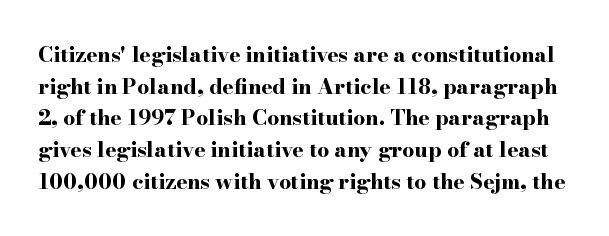
The image shows 21 px bold type, upright; set normal line spacing (1.51x), normal letter spacing, not underlined.
